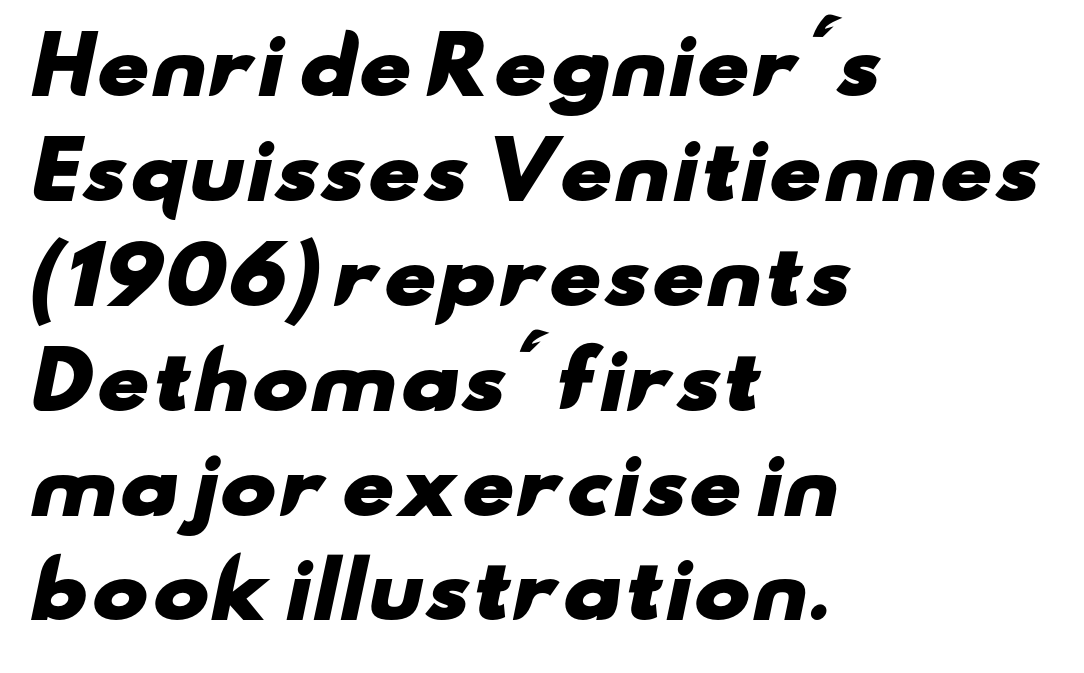
Note the varied advance widths — an 'i' is clearly narrower than an 'm'. Unlike a traditional serif, this face leaves its strokes unadorned. This is heavy type, rendered in bold. In terms of letterspacing, this is plain default setting. The lines are quadded left.
